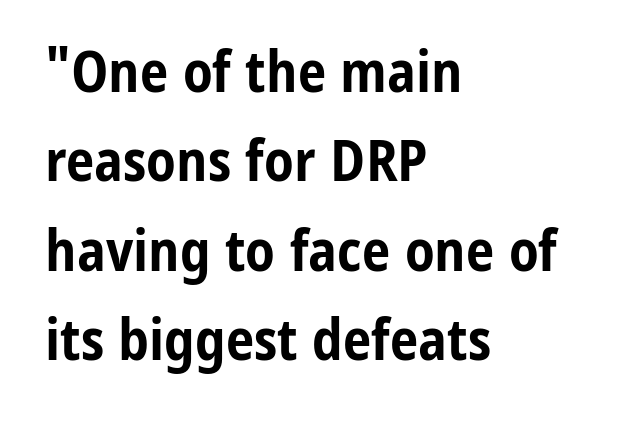
The image shows 57 px bold, condensed sans-serif type, upright; set left-aligned, normal line spacing (1.57x), normal letter spacing, not underlined; low stroke contrast and a medium x-height.
